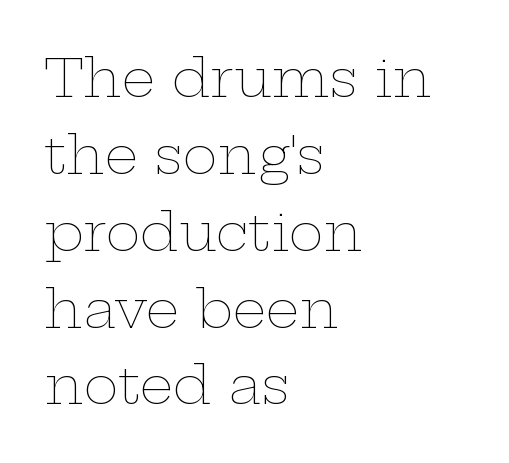
{"italic": "no", "bold": "no", "weight": "thin", "width": "wide", "stroke_contrast": "low", "x_height": "medium", "monospaced": "no", "underline": "no", "align": "left", "line_spacing": "normal", "line_spacing_ratio": 1.45, "letter_spacing": "normal", "letter_spacing_em": 0.0, "glyph_px": 53}
